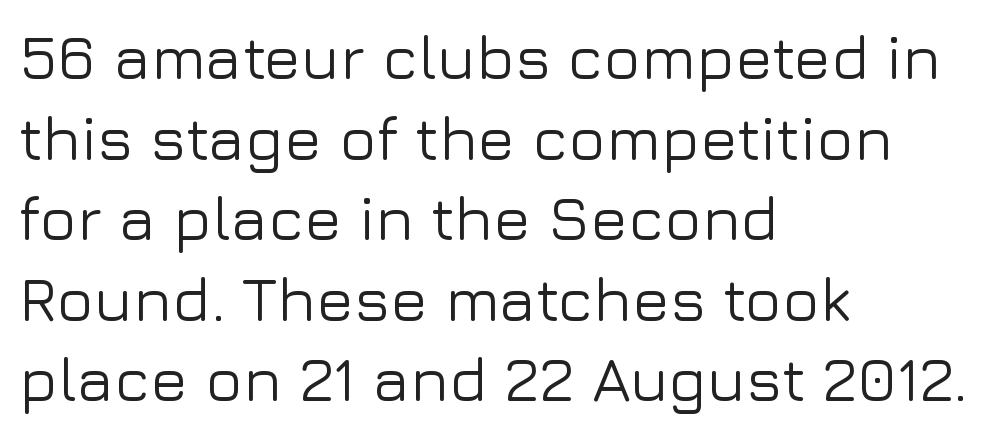
Q: Is the text italic (slanted)? A: No, it is upright.
Q: Is the typeface a serif or a sans-serif typeface? A: Sans-serif.
Q: Is the text underlined? A: No.
Q: How is the paragraph aligned? A: Left-aligned.
Q: Is the spacing between letters normal or unusually wide? A: Normal.
Q: Is the spacing between lines tight, normal or loose? A: Normal.
Q: Width (condensed, normal, or wide)? A: Normal.
Q: Stroke contrast? A: Low.
Q: x-height? A: Medium.
Q: Monospaced? A: No.
